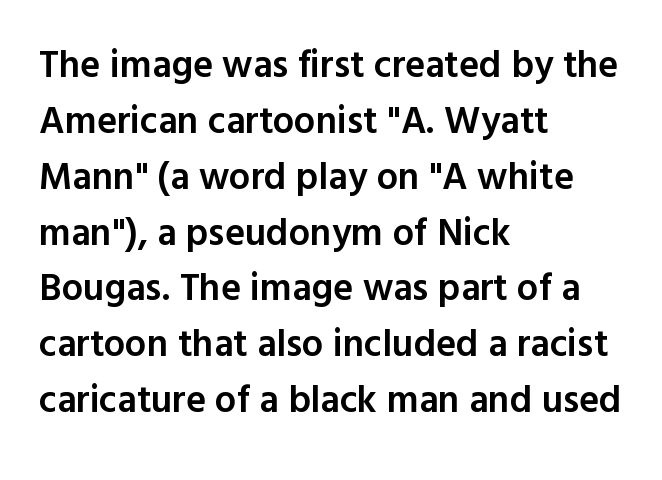
{"serif": "no", "italic": "no", "bold": "semi", "weight": "semibold", "width": "normal", "x_height": "medium", "monospaced": "no", "underline": "no", "align": "left", "line_spacing": "normal", "line_spacing_ratio": 1.47, "letter_spacing": "normal", "letter_spacing_em": 0.0, "glyph_px": 38}
